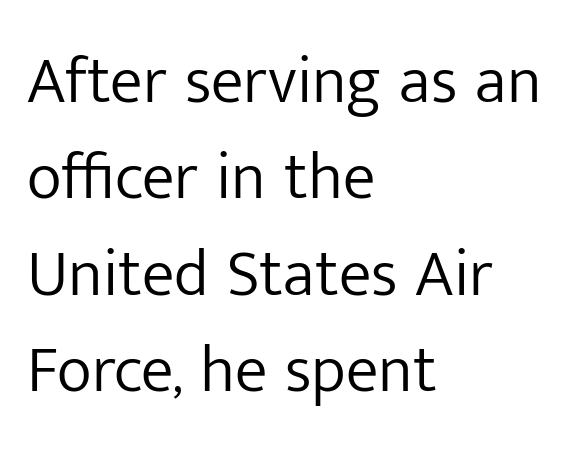
The image shows 66 px light sans-serif type, upright; set left-aligned, normal line spacing (1.46x), normal letter spacing, not underlined; low stroke contrast and a medium x-height.
